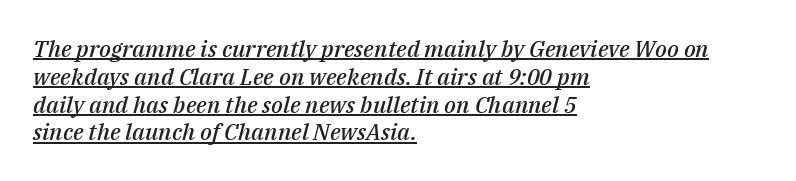
The image shows 23 px text type, italic (leaning right); set left-aligned, line spacing 1.21x, normal letter spacing, underlined.
